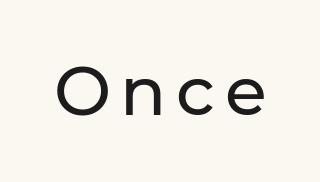
{"serif": "no", "italic": "no", "bold": "no", "weight": "regular", "width": "normal", "stroke_contrast": "low", "x_height": "medium", "monospaced": "no", "underline": "no", "glyph_px": 68}
